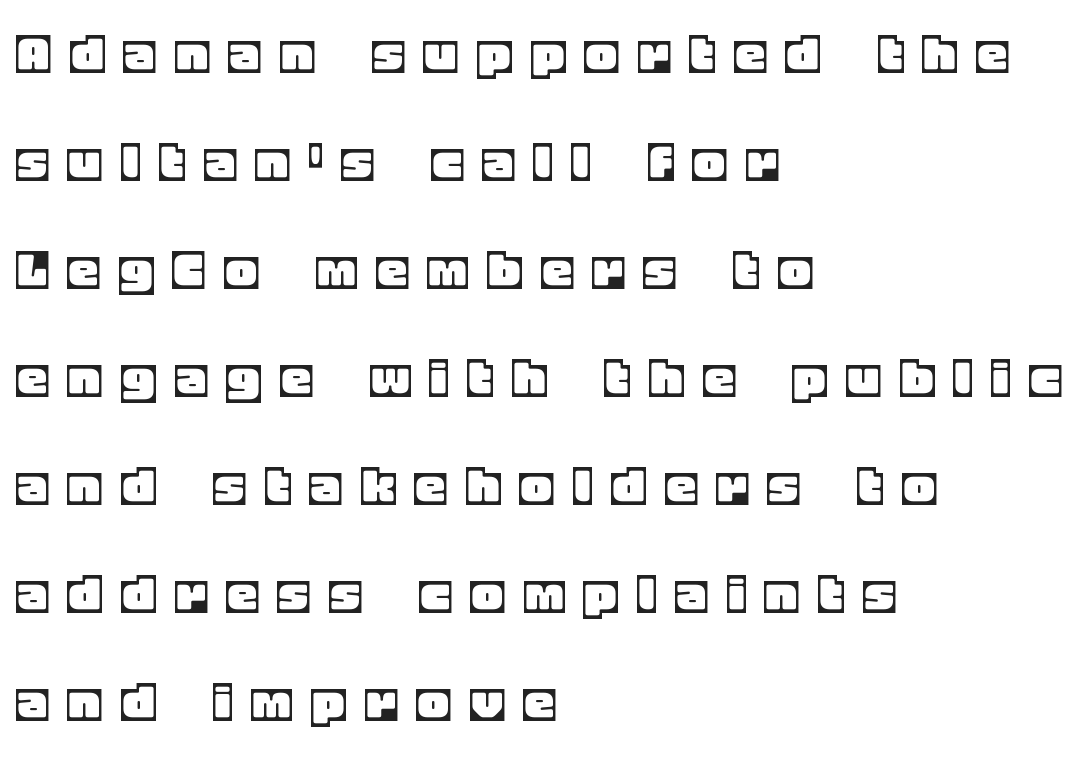
Posture: vertical. Think of a printed novel: that variable character pitch is what you see here. Each row of text sits above clean, open space. The letterforms stand isolated, each surrounded by extra space. Leftover space on each line is placed entirely after the last word.
